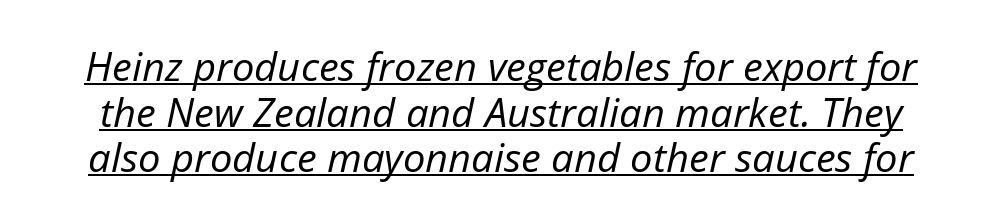
The image shows 40 px regular-weight type, italic (leaning right); set tight line spacing (1.14x), normal letter spacing, underlined; low stroke contrast and a medium x-height.
